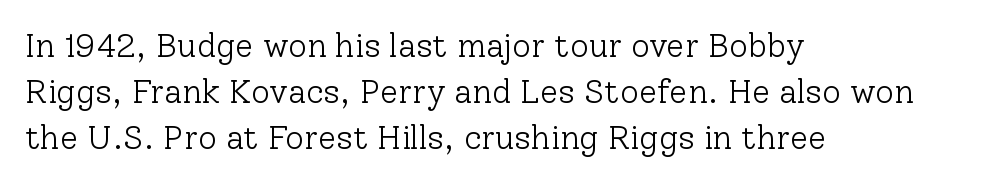
Q: Is the text bold? A: No.
Q: Is the text italic (slanted)? A: No, it is upright.
Q: Is the typeface a serif or a sans-serif typeface? A: Serif.
Q: Is the text underlined? A: No.
Q: How is the paragraph aligned? A: Left-aligned.
Q: Is the spacing between letters normal or unusually wide? A: Normal.
Q: Is the spacing between lines tight, normal or loose? A: Normal.
Q: Width (condensed, normal, or wide)? A: Normal.
Q: Stroke contrast? A: Low.
Q: x-height? A: Medium.
Q: Monospaced? A: No.
